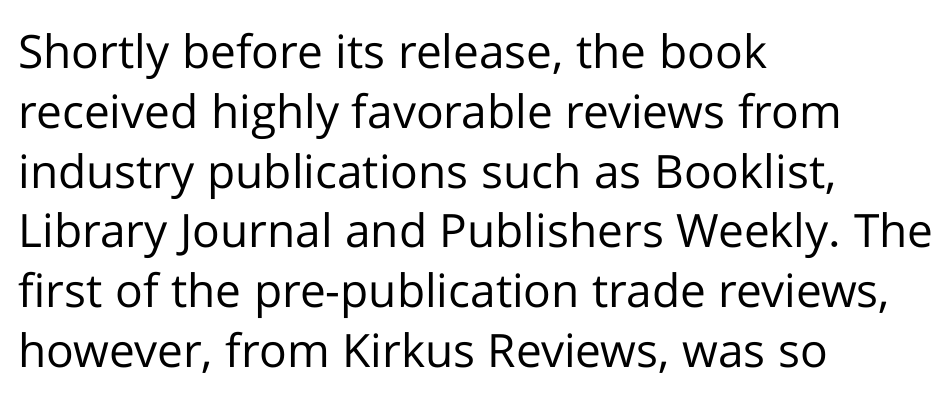
Letters rest on an invisible, unmarked baseline. A typesetter would call this proportional, since set widths differ per character. This rendering uses left alignment, leaving the right contour irregular. No extra ink here — the face is not bold.
